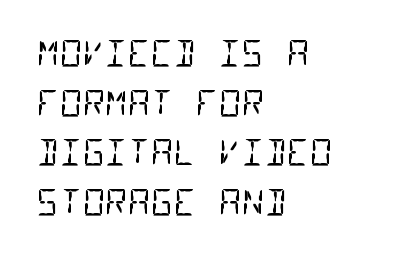
{"serif": "no", "bold": "no", "weight": "regular", "width": "condensed", "stroke_contrast": "low", "x_height": "large", "monospaced": "yes", "underline": "no", "align": "left", "line_spacing": "normal", "line_spacing_ratio": 1.42, "letter_spacing": "normal", "letter_spacing_em": 0.0, "glyph_px": 35}
